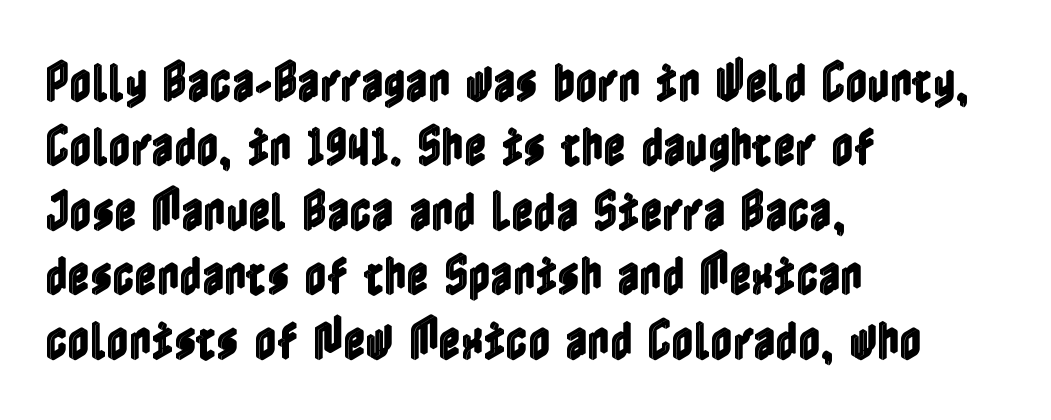
Successive baselines arrive at the customary interval. Letter spacing: default. In terms of posture, this sample is upright. Descenders hang freely into open space. Casual observation: everything's shoved over to the left.
